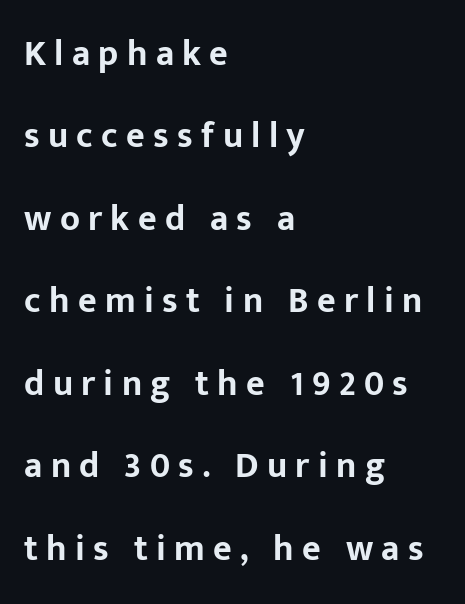
The image shows 36 px bold sans-serif type, upright; set left-aligned, loose line spacing (2.29x), unusually wide letter spacing (+0.23 em), not underlined; low stroke contrast and a medium x-height.
